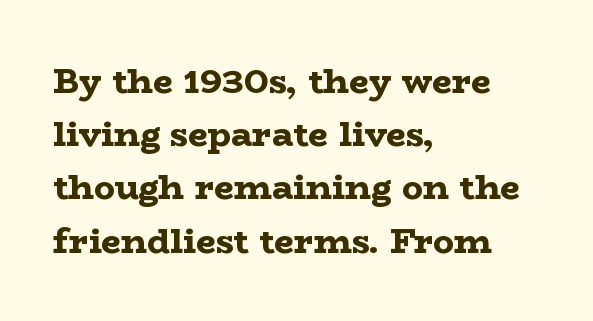
The image shows 35 px bold, wide serif type, upright; set left-aligned, normal line spacing (1.52x), normal letter spacing, not underlined; low stroke contrast and a medium x-height.
